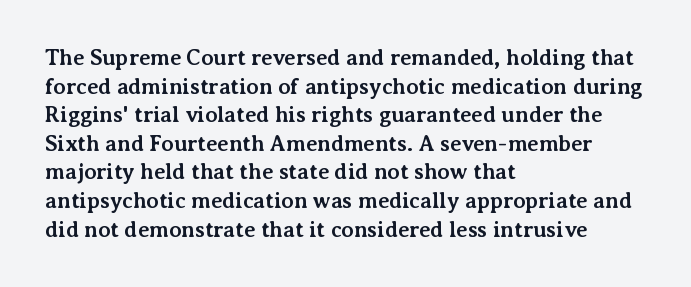
Q: Is the text bold? A: Yes.
Q: Is the text italic (slanted)? A: No, it is upright.
Q: Is the text underlined? A: No.
Q: How is the paragraph aligned? A: Left-aligned.
Q: Is the spacing between letters normal or unusually wide? A: Normal.
Q: Is the spacing between lines tight, normal or loose? A: Normal.
